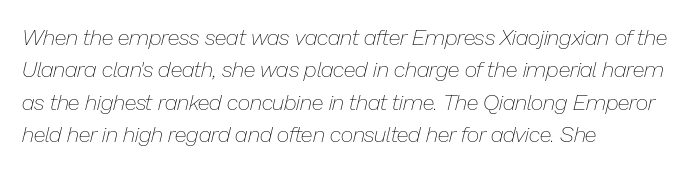
Q: Is the text bold? A: No.
Q: Is the text italic (slanted)? A: Yes, it leans right by about 13 degrees.
Q: Is the text underlined? A: No.
Q: How is the paragraph aligned? A: Left-aligned.
Q: Is the spacing between letters normal or unusually wide? A: Normal.
Q: Is the spacing between lines tight, normal or loose? A: Normal.
